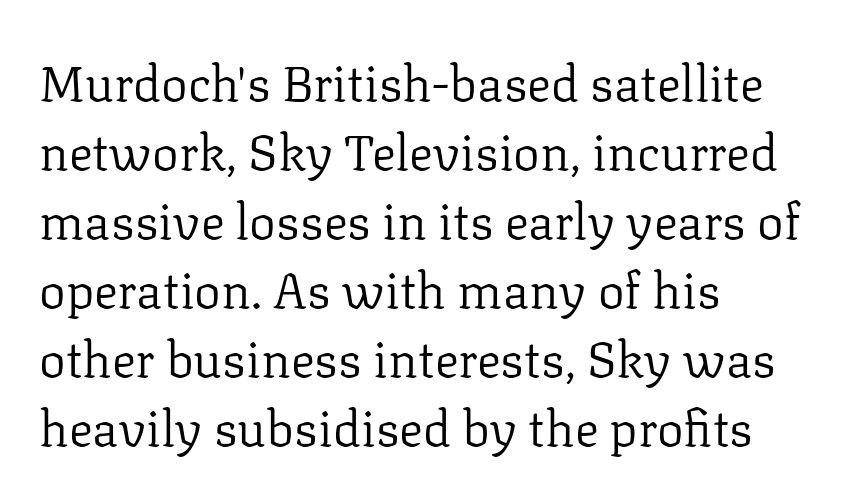
Q: Is the text bold? A: No.
Q: Is the text italic (slanted)? A: No, it is upright.
Q: Is the typeface a serif or a sans-serif typeface? A: Serif.
Q: Is the text underlined? A: No.
Q: How is the paragraph aligned? A: Left-aligned.
Q: Is the spacing between letters normal or unusually wide? A: Normal.
Q: Is the spacing between lines tight, normal or loose? A: Normal.
Q: Width (condensed, normal, or wide)? A: Normal.
Q: Stroke contrast? A: Low.
Q: x-height? A: Medium.
Q: Monospaced? A: No.
